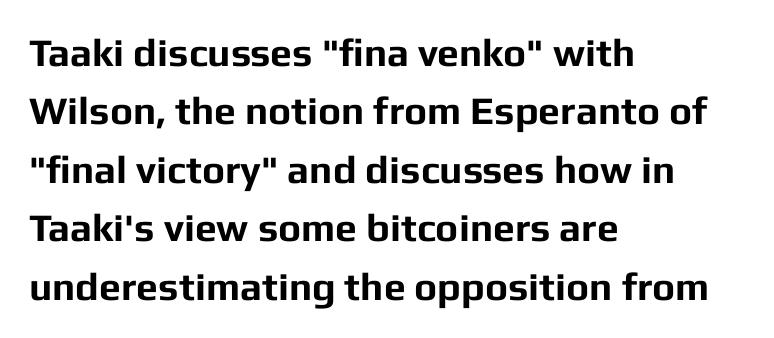
{"serif": "no", "italic": "no", "bold": "yes", "weight": "bold", "width": "normal", "stroke_contrast": "low", "x_height": "medium", "monospaced": "no", "underline": "no", "align": "left", "line_spacing": "normal", "line_spacing_ratio": 1.5, "letter_spacing": "normal", "letter_spacing_em": 0.0, "glyph_px": 39}
